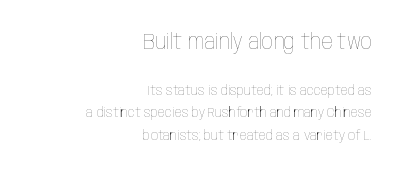
Q: Is the text bold? A: No.
Q: Is the text italic (slanted)? A: No, it is upright.
Q: Is the text underlined? A: No.
Q: How is the paragraph aligned? A: Right-aligned.
Q: Is the spacing between letters normal or unusually wide? A: Normal.
Q: Is the spacing between lines tight, normal or loose? A: Normal.
Q: Which block of text is set in a larger size, the first (top) or the second (bottom)? A: The first (top) one.
